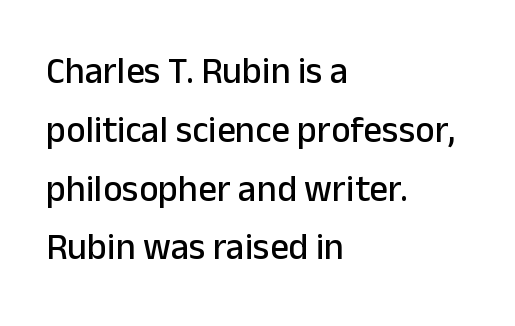
The image shows 37 px sans-serif type, upright; set left-aligned, normal line spacing (1.59x), normal letter spacing, not underlined; low stroke contrast and a medium x-height.
